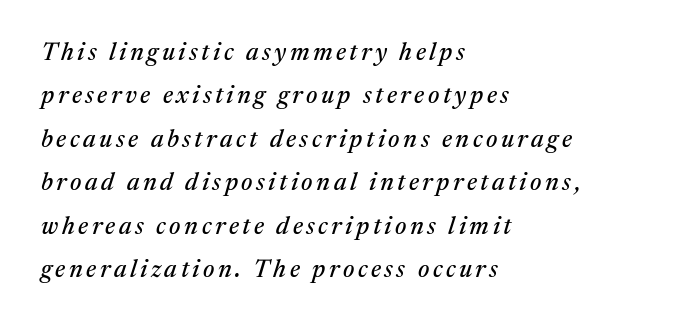
{"italic": "yes", "lean": "right", "slant_degrees": 17, "underline": "no", "align": "left", "line_spacing_ratio": 1.74, "glyph_px": 25}
